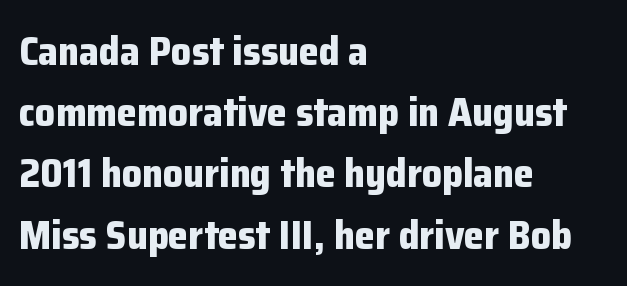
The image shows 40 px bold sans-serif type, upright; set left-aligned, normal line spacing (1.53x), normal letter spacing, not underlined; low stroke contrast and a medium x-height.
